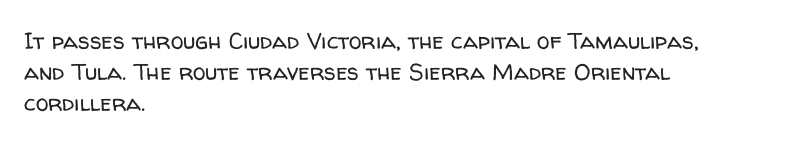
{"italic": "no", "bold": "no", "underline": "no", "align": "left", "line_spacing": "normal", "line_spacing_ratio": 1.34, "letter_spacing": "normal", "letter_spacing_em": 0.0, "glyph_px": 23}
